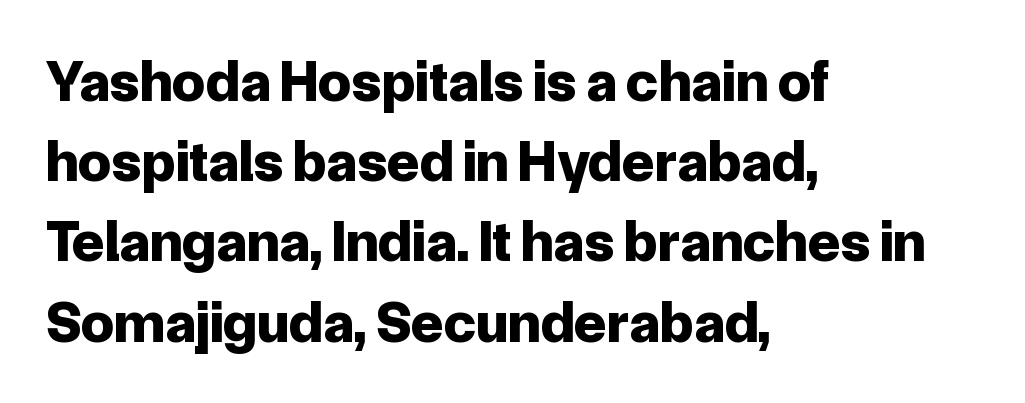
{"serif": "no", "italic": "no", "bold": "yes", "weight": "bold", "width": "normal", "stroke_contrast": "low", "x_height": "medium", "monospaced": "no", "underline": "no", "align": "left", "line_spacing": "normal", "line_spacing_ratio": 1.36, "letter_spacing": "normal", "letter_spacing_em": 0.0, "glyph_px": 59}
